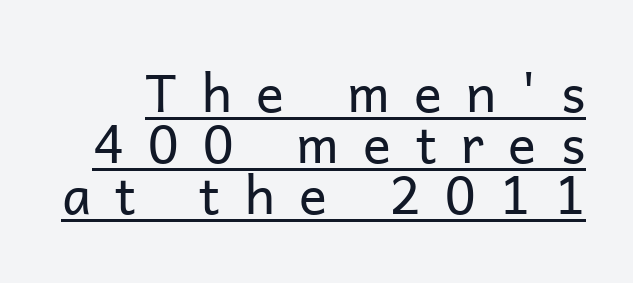
Q: Is the text bold? A: No.
Q: Is the text italic (slanted)? A: No, it is upright.
Q: Is the typeface a serif or a sans-serif typeface? A: Sans-serif.
Q: Is the text underlined? A: Yes.
Q: Is the spacing between letters normal or unusually wide? A: Unusually wide.
Q: Is the spacing between lines tight, normal or loose? A: Tight.
Q: Width (condensed, normal, or wide)? A: Normal.
Q: Stroke contrast? A: Low.
Q: x-height? A: Medium.
Q: Monospaced? A: No.
